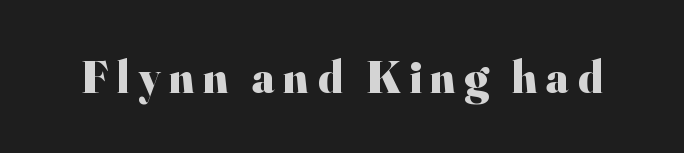
Tall strokes in this sample are plumb rather than angled. Is this a sans? No — the strokes have serifs. The face used here is proportionally spaced, like ordinary book or web type. Typographic density is high because the face is bold. The space beneath each line is pristine and unruled.
